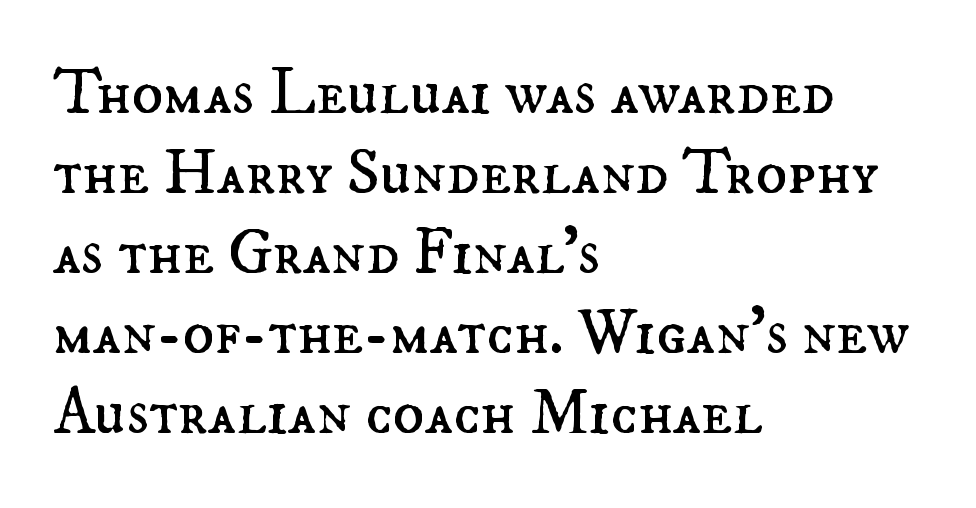
Q: Is the text bold? A: No.
Q: Is the text italic (slanted)? A: No, it is upright.
Q: Is the text underlined? A: No.
Q: How is the paragraph aligned? A: Left-aligned.
Q: Is the spacing between letters normal or unusually wide? A: Normal.
Q: Width (condensed, normal, or wide)? A: Normal.
Q: Stroke contrast? A: Medium.
Q: x-height? A: Small.
Q: Monospaced? A: No.
